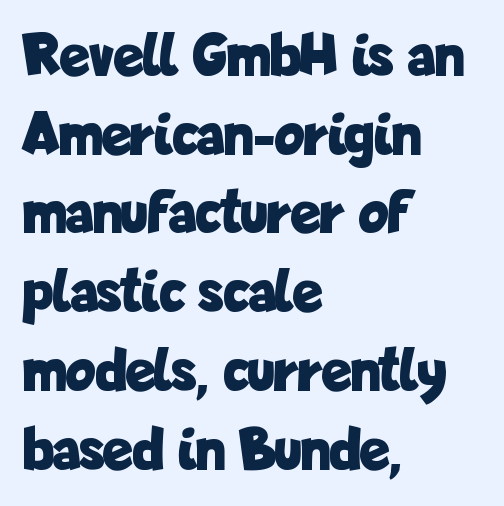
Q: Is the text bold? A: Yes.
Q: Is the text italic (slanted)? A: No, it is upright.
Q: Is the typeface a serif or a sans-serif typeface? A: Sans-serif.
Q: Is the text underlined? A: No.
Q: How is the paragraph aligned? A: Left-aligned.
Q: Is the spacing between letters normal or unusually wide? A: Normal.
Q: Is the spacing between lines tight, normal or loose? A: Normal.
Q: Width (condensed, normal, or wide)? A: Condensed.
Q: Stroke contrast? A: Low.
Q: x-height? A: Medium.
Q: Monospaced? A: No.
